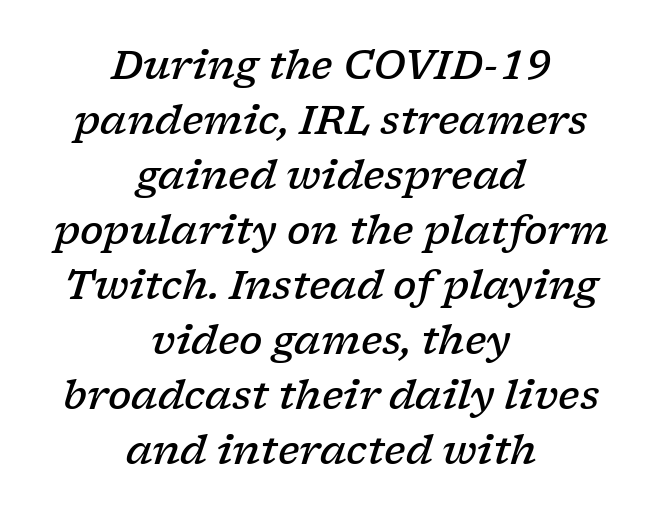
The image shows 39 px semibold, wide serif type, italic (leaning right); set centered, normal line spacing (1.41x), normal letter spacing, not underlined; low stroke contrast and a medium x-height.
